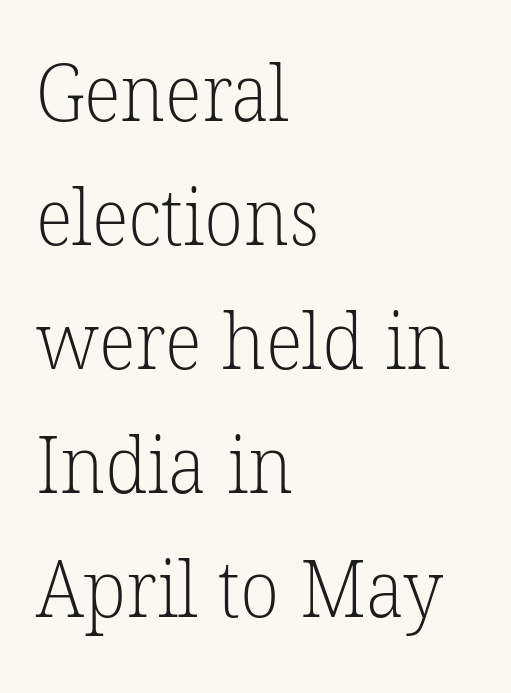
The image shows 79 px light serif type; set left-aligned, normal line spacing (1.57x), normal letter spacing, not underlined; low stroke contrast and a medium x-height.
